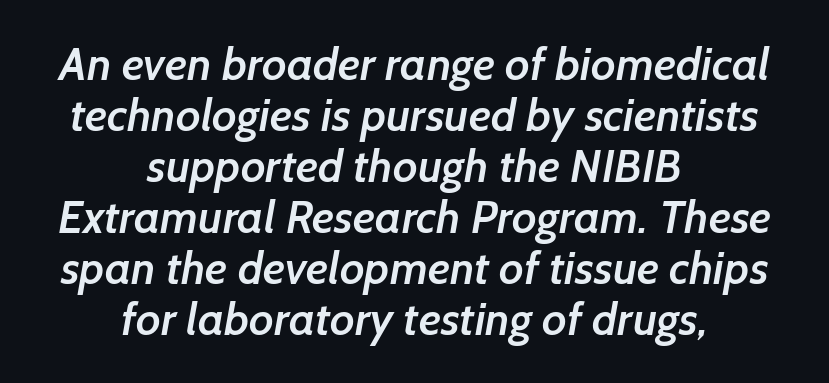
Think of a printed novel: that variable character pitch is what you see here. Between one letter and the next there's only the usual sliver of space. Classification — sans serif. Every row of glyphs is offset so its center matches the block's center. Successive baselines arrive quickly, one right under another. Underline: absent.
